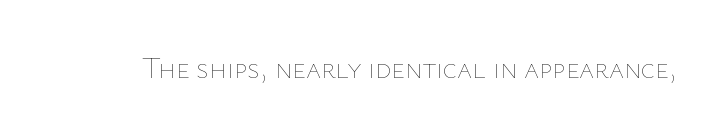
Note the varied advance widths — an 'i' is clearly narrower than an 'm'. Each stroke keeps to a modest, everyday thickness or less. The passage shown is not underscored anywhere. When letters stand straight like this, we call the style roman or upright. Letter spacing: default.
